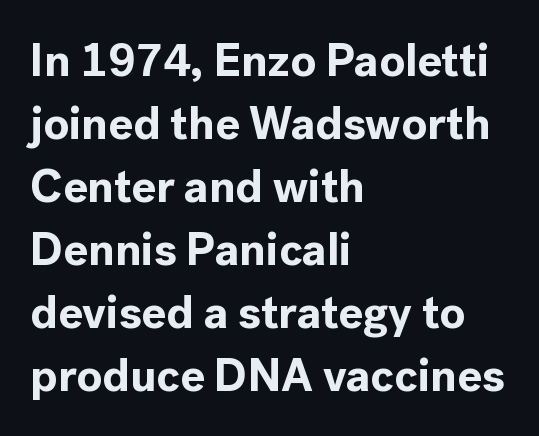
{"serif": "no", "italic": "no", "bold": "yes", "weight": "bold", "width": "normal", "x_height": "medium", "monospaced": "no", "underline": "no", "align": "left", "line_spacing": "normal", "line_spacing_ratio": 1.37, "letter_spacing": "normal", "letter_spacing_em": 0.0, "glyph_px": 46}
